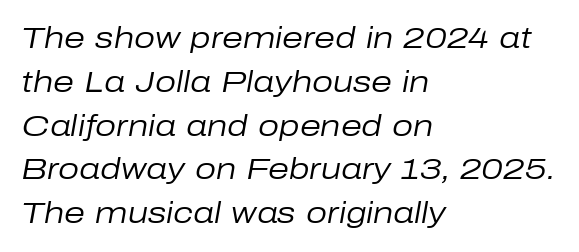
Looks like regular typesetting: each glyph gets only the width it needs. The face used here has a pronounced slope to its letters. The type is set solid horizontally, with unmodified tracking. The rag falls on the right side of this text block. Is there much room between lines? A standard amount, neither cramped nor airy.
